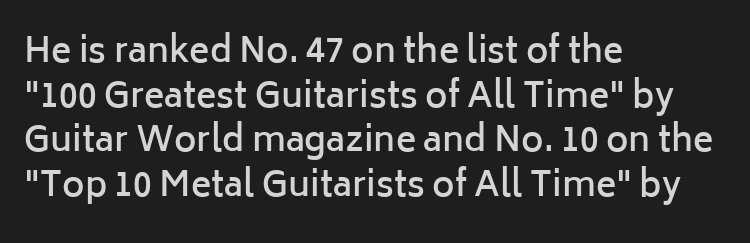
Q: Is the text bold? A: Semi-bold.
Q: Is the text italic (slanted)? A: No, it is upright.
Q: Is the typeface a serif or a sans-serif typeface? A: Sans-serif.
Q: Is the text underlined? A: No.
Q: How is the paragraph aligned? A: Left-aligned.
Q: Is the spacing between letters normal or unusually wide? A: Normal.
Q: Is the spacing between lines tight, normal or loose? A: Normal.
Q: Width (condensed, normal, or wide)? A: Normal.
Q: Stroke contrast? A: Low.
Q: x-height? A: Medium.
Q: Monospaced? A: No.
